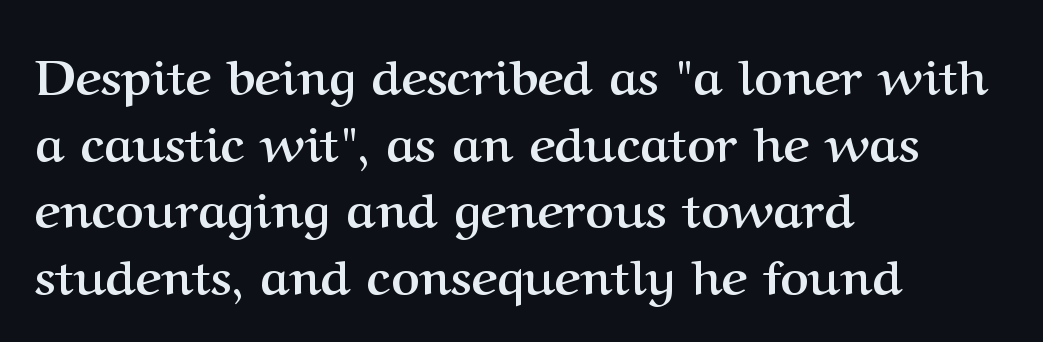
{"serif": "yes", "italic": "no", "bold": "yes", "weight": "semibold", "width": "normal", "stroke_contrast": "medium", "x_height": "medium", "monospaced": "no", "underline": "no", "align": "left", "line_spacing": "normal", "line_spacing_ratio": 1.36, "letter_spacing": "normal", "letter_spacing_em": 0.0, "glyph_px": 49}
